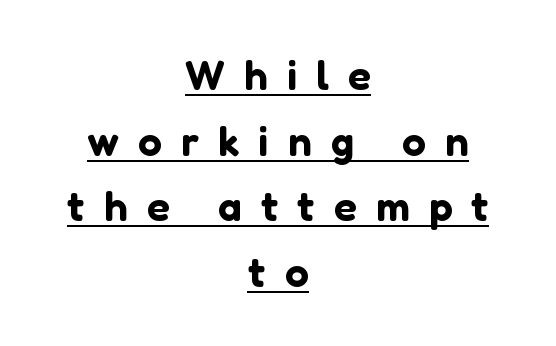
Q: Is the text italic (slanted)? A: No, it is upright.
Q: Is the typeface a serif or a sans-serif typeface? A: Sans-serif.
Q: Is the text underlined? A: Yes.
Q: How is the paragraph aligned? A: Centered.
Q: Is the spacing between letters normal or unusually wide? A: Unusually wide.
Q: Is the spacing between lines tight, normal or loose? A: Normal.
Q: Width (condensed, normal, or wide)? A: Normal.
Q: Stroke contrast? A: Low.
Q: x-height? A: Medium.
Q: Monospaced? A: No.
